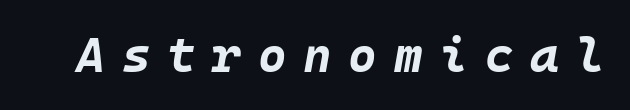
{"italic": "yes", "lean": "right", "slant_degrees": 10, "bold": "yes", "weight": "bold", "width": "normal", "stroke_contrast": "low", "x_height": "large", "underline": "no", "letter_spacing": "wide", "letter_spacing_em": 0.34, "glyph_px": 49}
